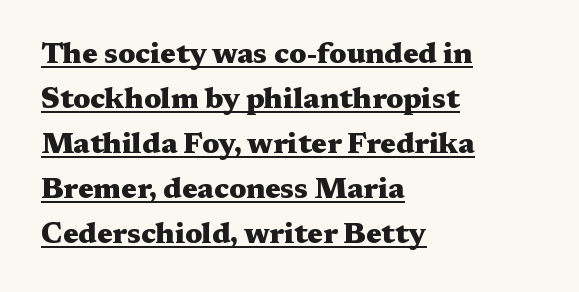
Short note: letters normally spaced. A classic flush-left, rag-right setting is used for this passage. What weight is shown? A full bold with thick strokes. A typesetter would call this proportional, since set widths differ per character. What's the leading like? Ordinary, nothing unusual.
